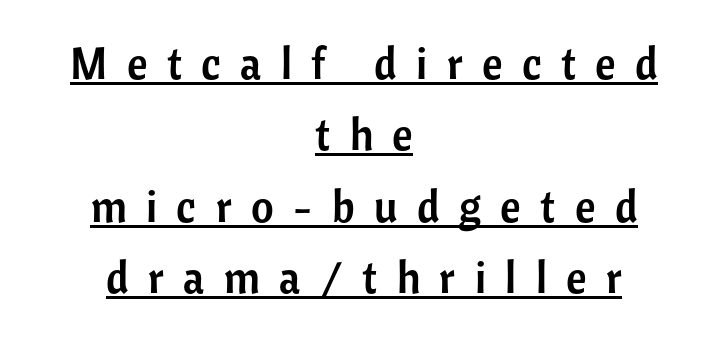
Beneath each row of characters lies a ruled line. Here the glyphs are tracked loosely, breaking word shapes into spaced letters. Is this a fixed-width face? No — the glyphs have proportional, varying widths. Do the letters lean? They stand straight. Normally led — the rows are evenly, conventionally spaced.
